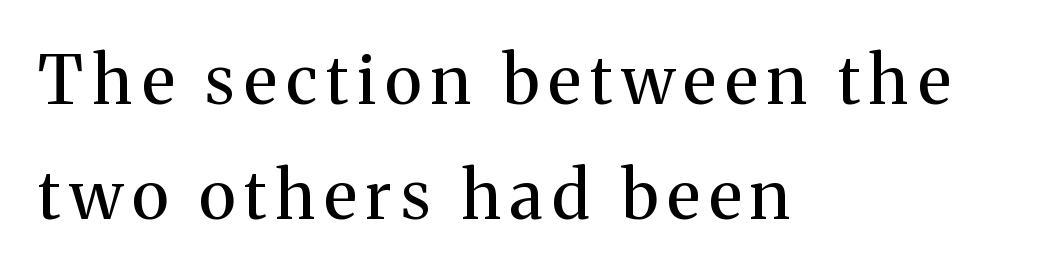
The image shows 67 px regular-weight serif type, upright; set left-aligned, line spacing 1.71x, not underlined; medium stroke contrast and a medium x-height.
